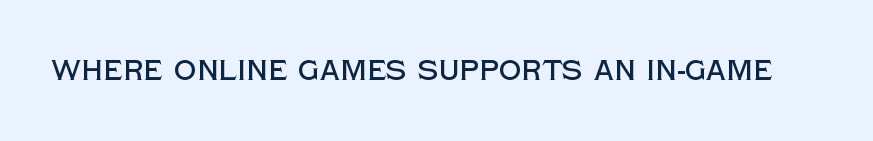
The axis of the letterforms is exactly vertical. The face used here is a sans, in the tradition of grotesques and geometrics. Underline: absent. The letterforms sit shoulder to shoulder at normal distance. Note the varied advance widths — an 'i' is clearly narrower than an 'm'.
